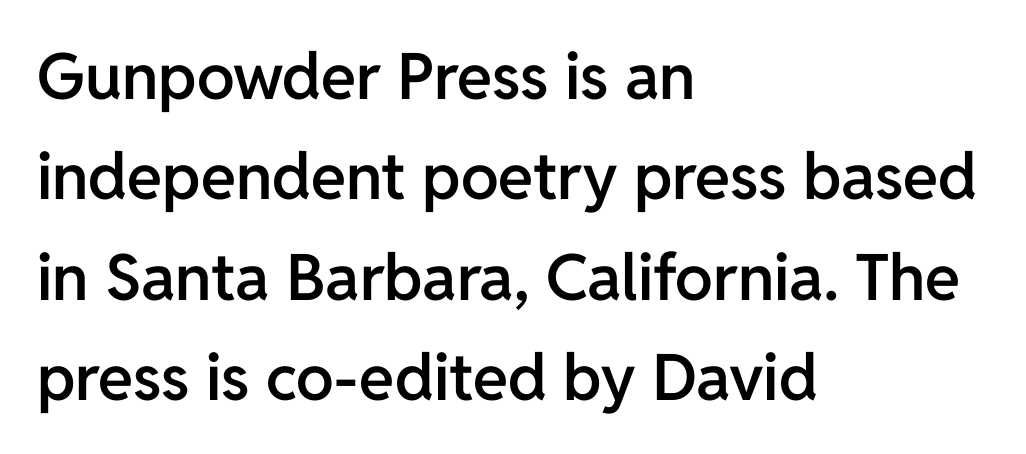
Reading down the block, your eye returns to a fixed left position each line. These lines sit exactly where default settings would place them. Does the lettering tilt? It doesn't — this is upright. The rendering uses a semibold face; strokes are thickened but not to full bold.
